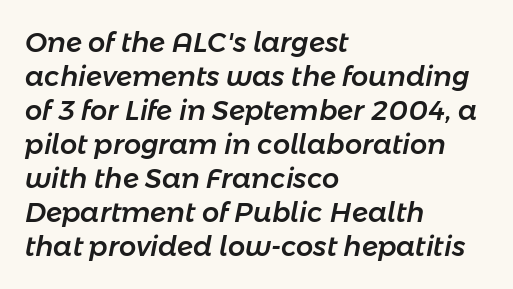
The image shows 27 px text type, italic (leaning right); set left-aligned, normal line spacing (1.26x), normal letter spacing, not underlined.
